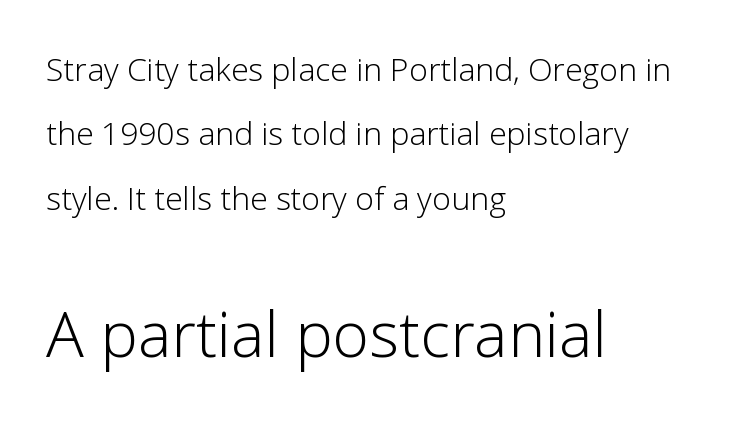
The image shows 63 px light sans-serif type, upright; set left-aligned, loose line spacing (2.01x), normal letter spacing, not underlined; the second (bottom) block is 1.97x larger; low stroke contrast and a medium x-height.
